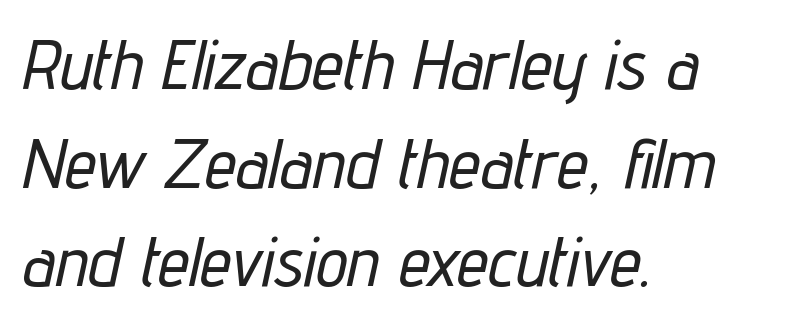
Q: Is the text italic (slanted)? A: Yes, it leans right by about 12 degrees.
Q: Is the text underlined? A: No.
Q: How is the paragraph aligned? A: Left-aligned.
Q: Is the spacing between letters normal or unusually wide? A: Normal.
Q: Is the spacing between lines tight, normal or loose? A: Normal.
Q: Width (condensed, normal, or wide)? A: Condensed.
Q: Stroke contrast? A: Low.
Q: x-height? A: Medium.
Q: Monospaced? A: No.
